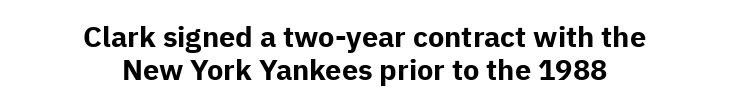
{"serif": "no", "italic": "no", "bold": "yes", "weight": "bold", "width": "normal", "stroke_contrast": "low", "x_height": "medium", "monospaced": "no", "underline": "no", "align": "center", "line_spacing": "tight", "line_spacing_ratio": 1.13, "letter_spacing": "normal", "letter_spacing_em": 0.0, "glyph_px": 29}
